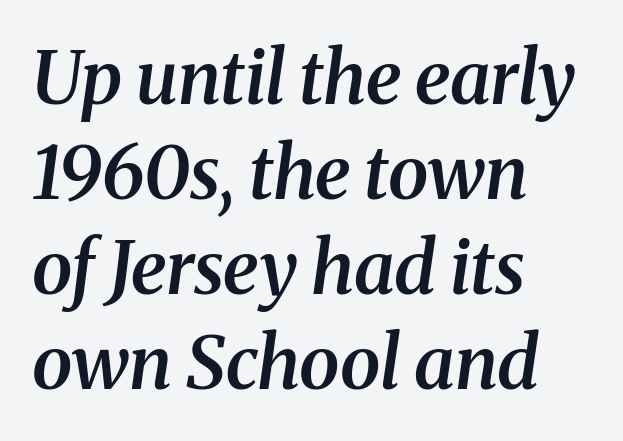
How would I describe the line gaps? Plain and ordinary. Bold? Not quite — semibold, heavier than regular but stopping short. Posture: slanted. Little horizontal feet cap the strokes, marking this as serif type. Caption: standard tracking, unaltered. Here the designer chose a conventional face with non-uniform glyph widths.
